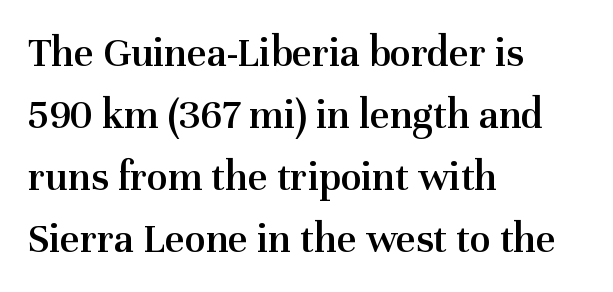
The designer went with a serif here, giving each stem small feet. Think of a printed novel: that variable character pitch is what you see here. Typographic density is moderately raised because the face is semibold. Do the letters lean? They stand straight.
